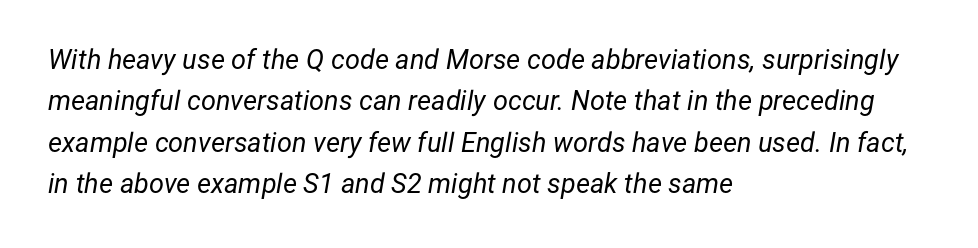
The image shows 27 px text type, italic (leaning right); set left-aligned, normal line spacing (1.53x), normal letter spacing, not underlined.
